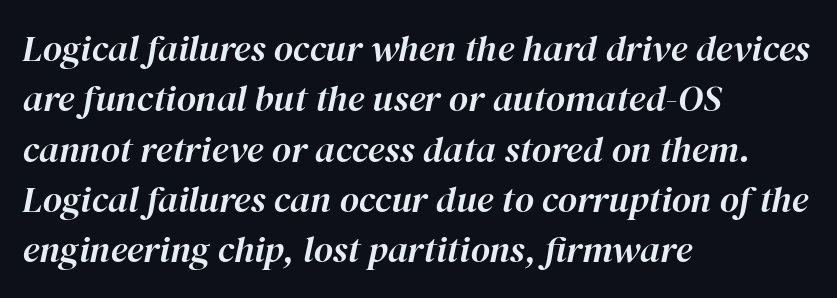
Q: Is the text italic (slanted)? A: Yes, it leans right by about 12 degrees.
Q: Is the text underlined? A: No.
Q: How is the paragraph aligned? A: Left-aligned.
Q: Is the spacing between letters normal or unusually wide? A: Normal.
Q: Is the spacing between lines tight, normal or loose? A: Normal.
Q: Width (condensed, normal, or wide)? A: Normal.
Q: Stroke contrast? A: High.
Q: x-height? A: Medium.
Q: Monospaced? A: No.
